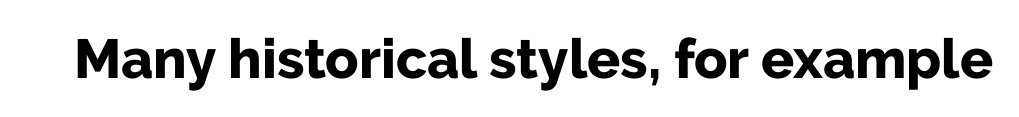
{"serif": "no", "italic": "no", "bold": "yes", "weight": "bold", "width": "normal", "stroke_contrast": "low", "x_height": "medium", "monospaced": "no", "underline": "no", "letter_spacing": "normal", "letter_spacing_em": 0.0, "glyph_px": 55}
